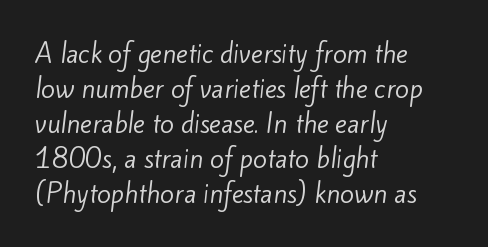
Q: Is the text bold? A: No.
Q: Is the text underlined? A: No.
Q: How is the paragraph aligned? A: Left-aligned.
Q: Is the spacing between letters normal or unusually wide? A: Normal.
Q: Is the spacing between lines tight, normal or loose? A: Normal.
